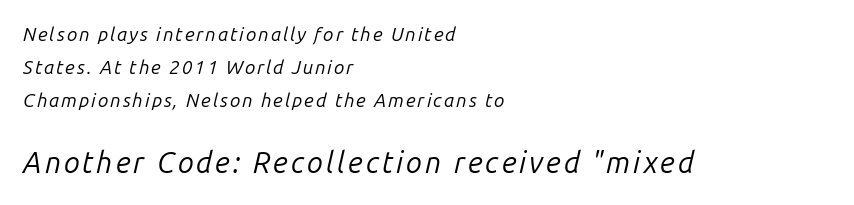
Q: Is the text bold? A: No.
Q: Is the text italic (slanted)? A: Yes, it leans right by about 14 degrees.
Q: Is the text underlined? A: No.
Q: How is the paragraph aligned? A: Left-aligned.
Q: Which block of text is set in a larger size, the first (top) or the second (bottom)? A: The second (bottom) one.
Q: Width (condensed, normal, or wide)? A: Normal.
Q: Stroke contrast? A: Low.
Q: x-height? A: Medium.
Q: Monospaced? A: No.
